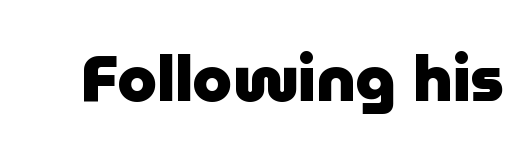
{"serif": "no", "italic": "no", "bold": "yes", "weight": "heavy", "width": "normal", "stroke_contrast": "low", "x_height": "medium", "monospaced": "no", "underline": "no", "letter_spacing": "normal", "letter_spacing_em": 0.0, "glyph_px": 64}
